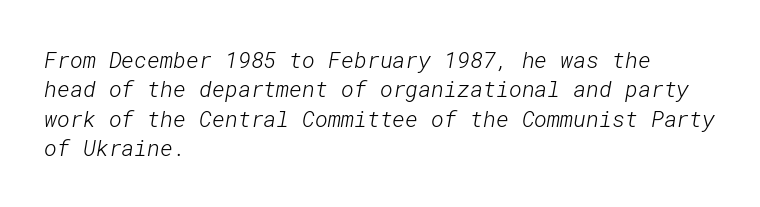
{"bold": "no", "underline": "no", "align": "left", "line_spacing": "normal", "line_spacing_ratio": 1.34, "letter_spacing": "normal", "letter_spacing_em": 0.0, "glyph_px": 22}
